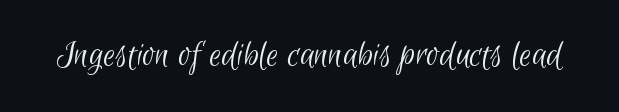
{"serif": "no", "bold": "no", "weight": "light", "width": "condensed", "stroke_contrast": "low", "x_height": "small", "monospaced": "no", "underline": "no", "letter_spacing": "normal", "letter_spacing_em": 0.0, "glyph_px": 39}
